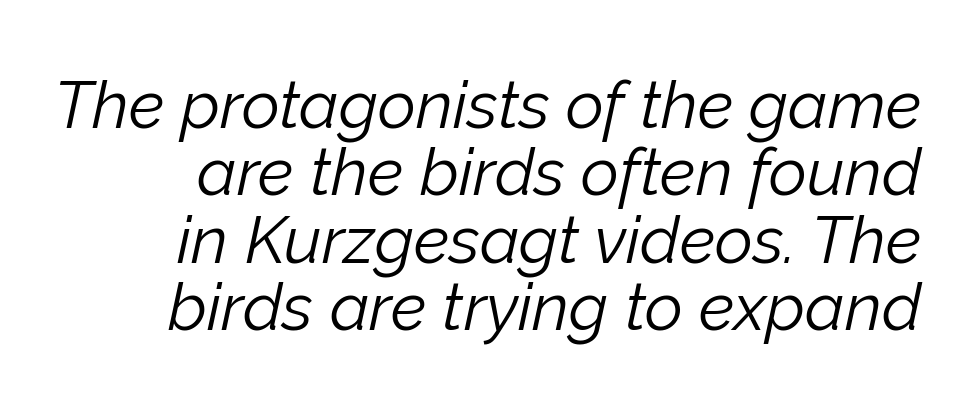
Q: Is the text bold? A: No.
Q: Is the text italic (slanted)? A: Yes, it leans right by about 12 degrees.
Q: Is the text underlined? A: No.
Q: Is the spacing between letters normal or unusually wide? A: Normal.
Q: Is the spacing between lines tight, normal or loose? A: Tight.
Q: Width (condensed, normal, or wide)? A: Normal.
Q: Stroke contrast? A: Low.
Q: x-height? A: Medium.
Q: Monospaced? A: No.
